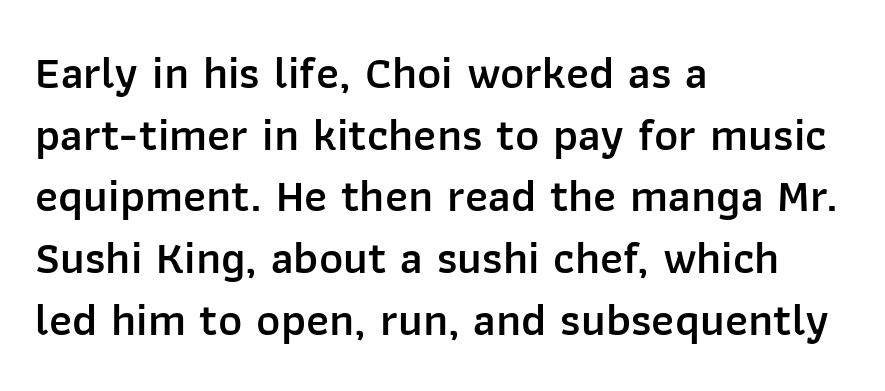
Q: Is the text bold? A: Semi-bold.
Q: Is the text italic (slanted)? A: No, it is upright.
Q: Is the typeface a serif or a sans-serif typeface? A: Sans-serif.
Q: Is the text underlined? A: No.
Q: How is the paragraph aligned? A: Left-aligned.
Q: Is the spacing between letters normal or unusually wide? A: Normal.
Q: Is the spacing between lines tight, normal or loose? A: Normal.
Q: Width (condensed, normal, or wide)? A: Normal.
Q: Stroke contrast? A: Low.
Q: x-height? A: Medium.
Q: Monospaced? A: No.
